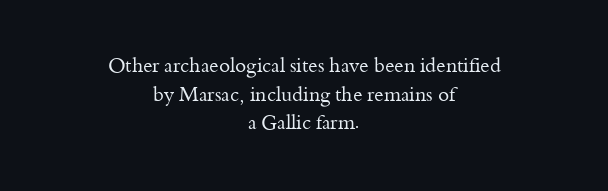
Compared with typical body copy, the letter spacing here is the same. Letters have the restrained weight of plain body copy at most. This rendering uses center alignment, leaving both contours irregular but symmetric. Successive baselines arrive at the customary interval. The lettering holds an erect, upright posture throughout.
